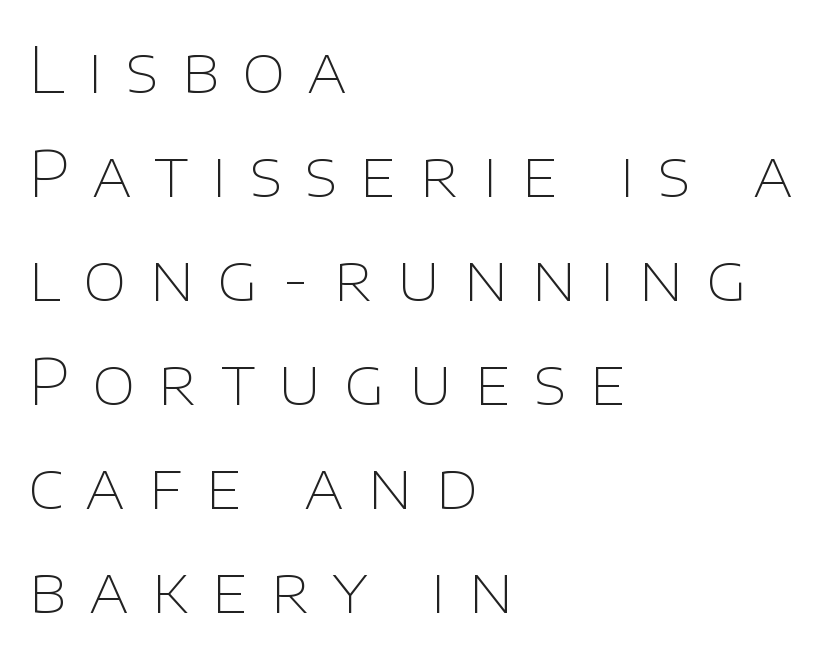
Q: Is the text bold? A: No.
Q: Is the text italic (slanted)? A: No, it is upright.
Q: Is the typeface a serif or a sans-serif typeface? A: Sans-serif.
Q: Is the text underlined? A: No.
Q: How is the paragraph aligned? A: Left-aligned.
Q: Is the spacing between letters normal or unusually wide? A: Unusually wide.
Q: Is the spacing between lines tight, normal or loose? A: Normal.
Q: Width (condensed, normal, or wide)? A: Normal.
Q: Stroke contrast? A: Low.
Q: x-height? A: Large.
Q: Monospaced? A: No.
